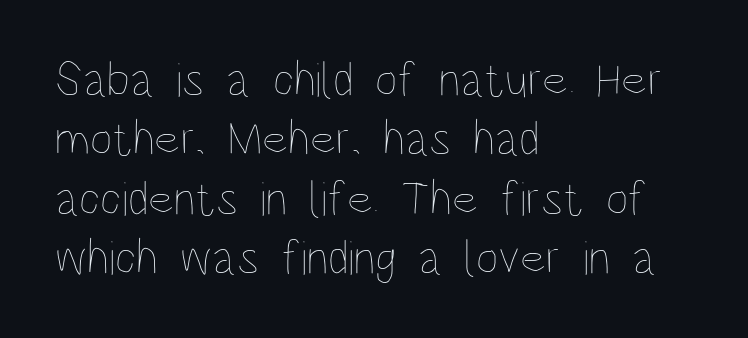
The image shows 49 px thin, condensed type, upright; set left-aligned, line spacing 1.21x, normal letter spacing, not underlined; low stroke contrast and a large x-height.
